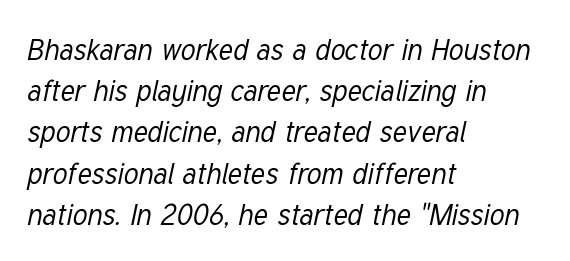
{"italic": "yes", "lean": "right", "slant_degrees": 12, "bold": "no", "weight": "regular", "width": "condensed", "stroke_contrast": "low", "x_height": "medium", "monospaced": "no", "underline": "no", "align": "left", "line_spacing": "normal", "line_spacing_ratio": 1.42, "letter_spacing": "normal", "letter_spacing_em": 0.0, "glyph_px": 29}
